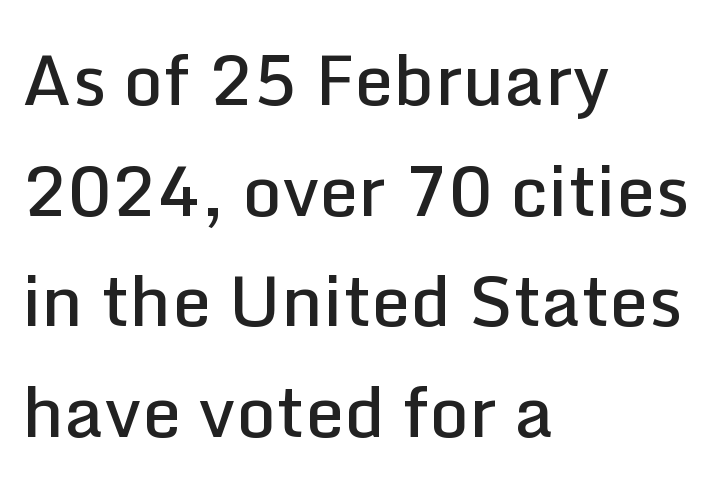
A typesetter would call this proportional, since set widths differ per character. This block has exactly the height ordinary leading produces. All the whitespace from short lines collects on the right. Unmarked baselines from the first word to the last. Slightly chunky letters — semibold, I'd say, not full bold.
